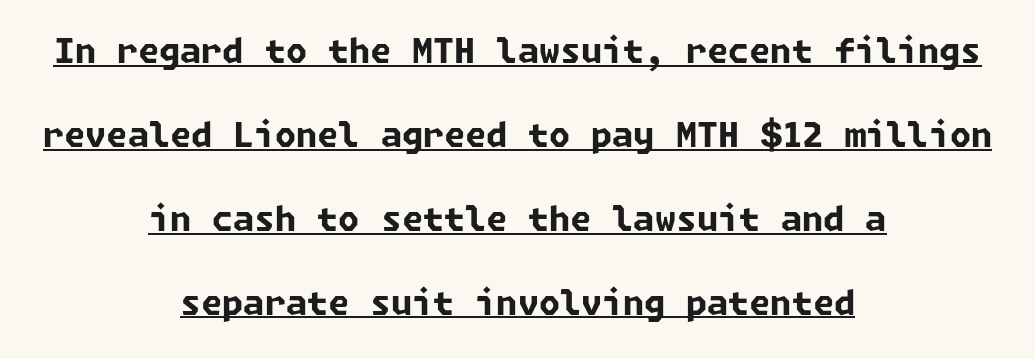
Stroke terminals: plain, sans-serif. Every word sits above its own underline. Look at the tracking — it's just the regular setting, nothing added. You could fit nearly another row in the gap between these rows.
